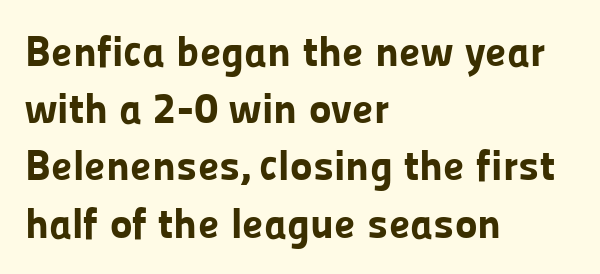
The image shows 43 px bold sans-serif type, upright; set left-aligned, normal line spacing (1.33x), normal letter spacing, not underlined; low stroke contrast and a medium x-height.
